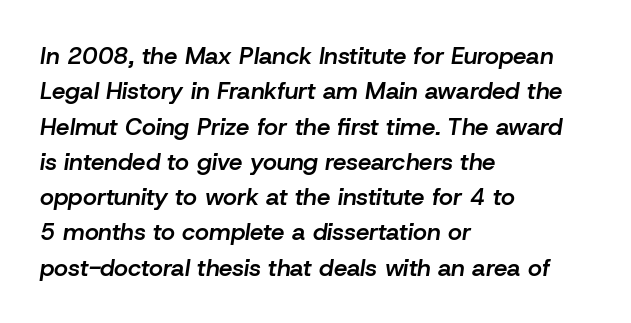
The image shows 24 px text type, italic (leaning right); set left-aligned, normal line spacing (1.47x), normal letter spacing, not underlined.
